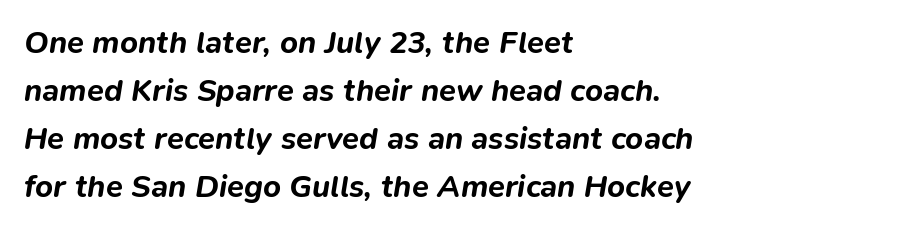
Q: Is the text bold? A: Yes.
Q: Is the text italic (slanted)? A: Yes, it leans right by about 9 degrees.
Q: Is the text underlined? A: No.
Q: How is the paragraph aligned? A: Left-aligned.
Q: Is the spacing between letters normal or unusually wide? A: Normal.
Q: Is the spacing between lines tight, normal or loose? A: Normal.
Q: Width (condensed, normal, or wide)? A: Normal.
Q: Stroke contrast? A: Low.
Q: x-height? A: Medium.
Q: Monospaced? A: No.
